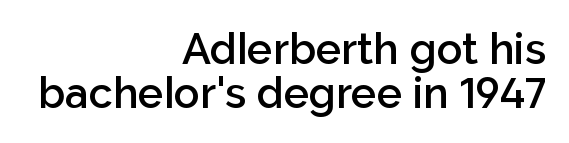
Q: Is the text bold? A: Semi-bold.
Q: Is the text italic (slanted)? A: No, it is upright.
Q: Is the typeface a serif or a sans-serif typeface? A: Sans-serif.
Q: Is the text underlined? A: No.
Q: How is the paragraph aligned? A: Right-aligned.
Q: Is the spacing between letters normal or unusually wide? A: Normal.
Q: Is the spacing between lines tight, normal or loose? A: Tight.
Q: Width (condensed, normal, or wide)? A: Normal.
Q: Stroke contrast? A: Low.
Q: x-height? A: Medium.
Q: Monospaced? A: No.
